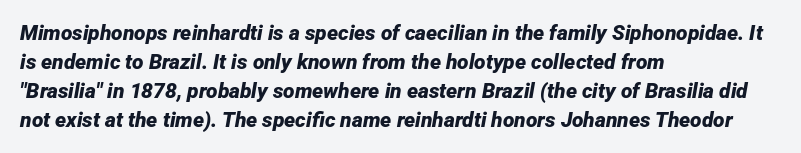
The image shows 21 px bold type, italic (leaning right); set left-aligned, normal line spacing (1.38x), normal letter spacing, not underlined.
